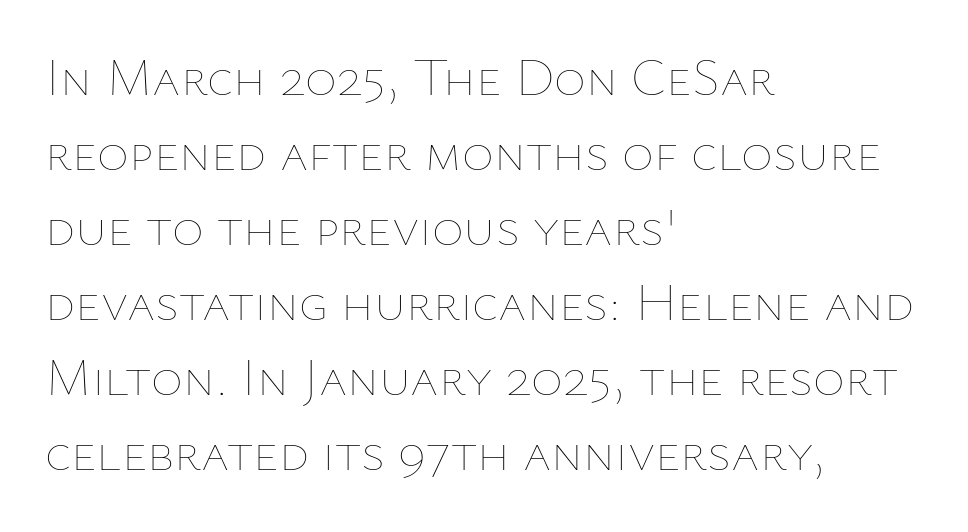
Q: Is the text bold? A: No.
Q: Is the text italic (slanted)? A: No, it is upright.
Q: Is the text underlined? A: No.
Q: How is the paragraph aligned? A: Left-aligned.
Q: Is the spacing between letters normal or unusually wide? A: Normal.
Q: Is the spacing between lines tight, normal or loose? A: Normal.
Q: Width (condensed, normal, or wide)? A: Normal.
Q: Stroke contrast? A: Low.
Q: x-height? A: Medium.
Q: Monospaced? A: No.
